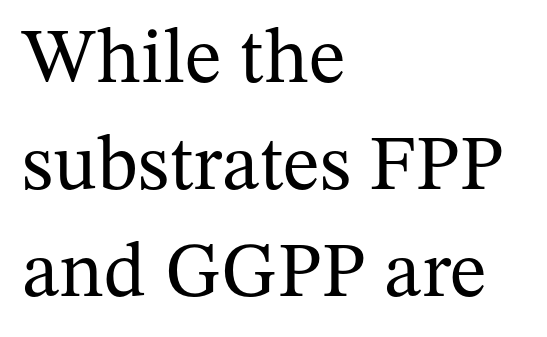
The space between consecutive lines is moderate. Yep, those are serifs on the letters. Between one letter and the next there's only the usual sliver of space. A typesetter would mark this as roman, not italic.
